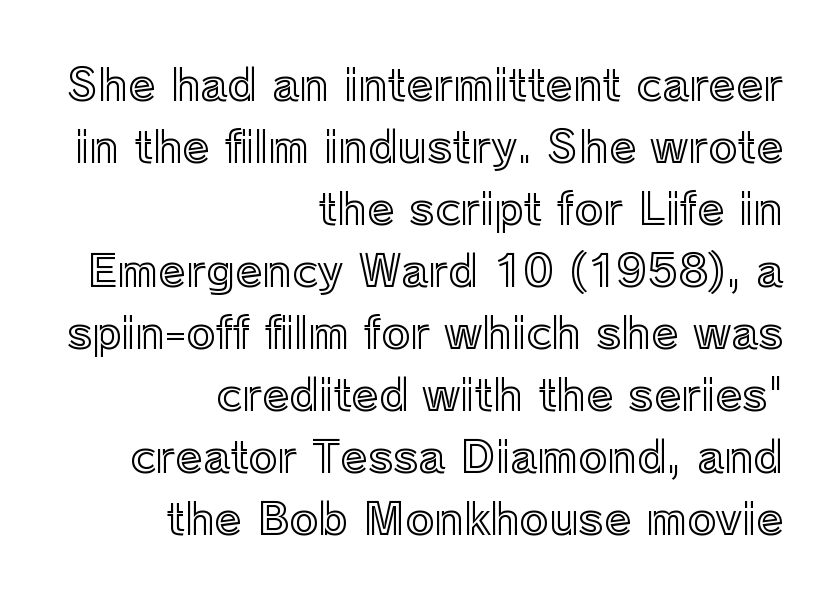
Q: Is the text italic (slanted)? A: No, it is upright.
Q: Is the text underlined? A: No.
Q: How is the paragraph aligned? A: Right-aligned.
Q: Is the spacing between letters normal or unusually wide? A: Normal.
Q: Is the spacing between lines tight, normal or loose? A: Normal.
Q: Width (condensed, normal, or wide)? A: Normal.
Q: x-height? A: Medium.
Q: Monospaced? A: No.
